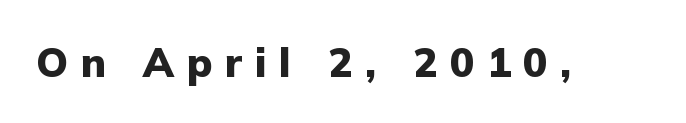
Bare-footed words on every line. Someone cranked the tracking dial way up on this one. Weight: bold. Typographically, this falls in the sans-serif category.
